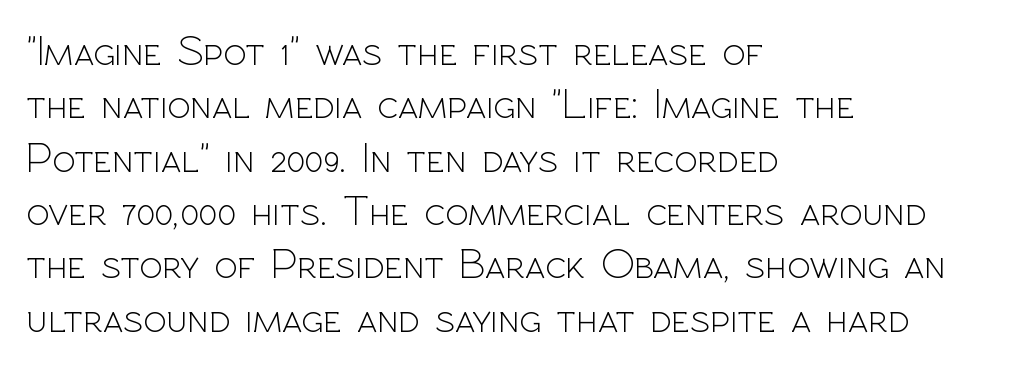
The string is rendered with underlining switched off. The face looks like a standard text weight, possibly lighter. Visually the block forms a straight wall on the left and a jagged coastline on the right. Is this a fixed-width face? No — the glyphs have proportional, varying widths.
